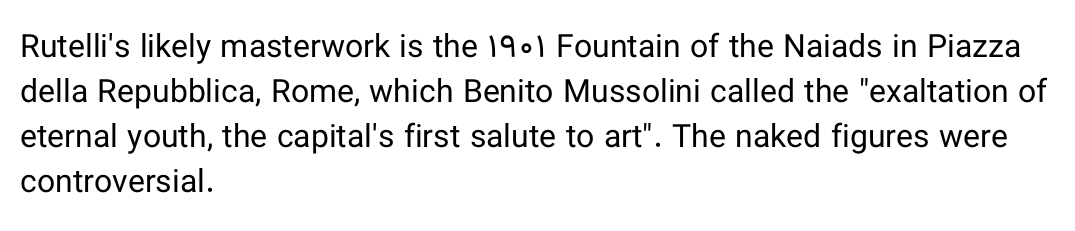
The image shows 32 px regular-weight sans-serif type, upright; set left-aligned, normal line spacing (1.41x), normal letter spacing, not underlined; low stroke contrast and a medium x-height.
